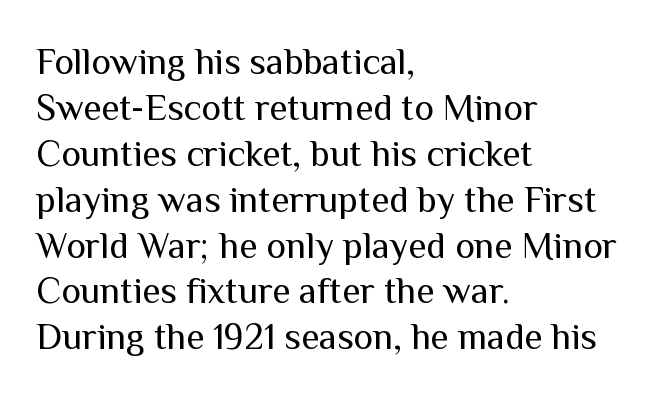
Character widths vary here, with narrow letters taking less room than wide ones. The baseline area is clear. No italicization has been applied; the sample stays upright. Is the stroke heavy? The answer is a plain regular-or-lighter. All the whitespace from short lines collects on the right. This sample uses plain, unmodified letter spacing.
